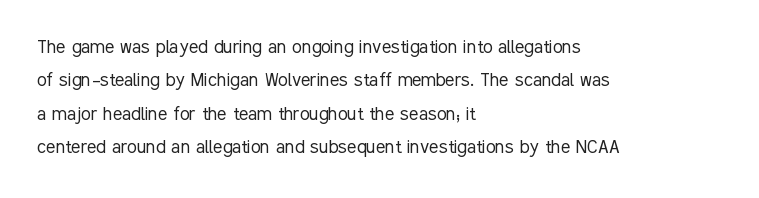
{"italic": "no", "bold": "no", "underline": "no", "align": "left", "line_spacing": "normal", "line_spacing_ratio": 1.52, "letter_spacing": "normal", "letter_spacing_em": 0.0, "glyph_px": 22}
